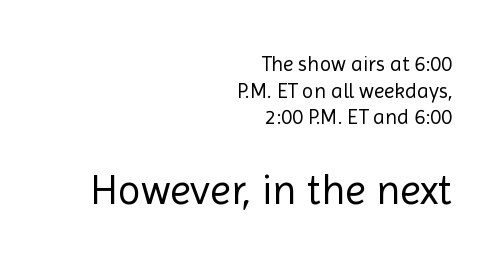
Q: Is the text bold? A: No.
Q: Is the text italic (slanted)? A: No, it is upright.
Q: Is the typeface a serif or a sans-serif typeface? A: Sans-serif.
Q: Is the text underlined? A: No.
Q: How is the paragraph aligned? A: Right-aligned.
Q: Is the spacing between letters normal or unusually wide? A: Normal.
Q: Is the spacing between lines tight, normal or loose? A: Normal.
Q: Which block of text is set in a larger size, the first (top) or the second (bottom)? A: The second (bottom) one.
Q: Width (condensed, normal, or wide)? A: Normal.
Q: x-height? A: Medium.
Q: Monospaced? A: No.
